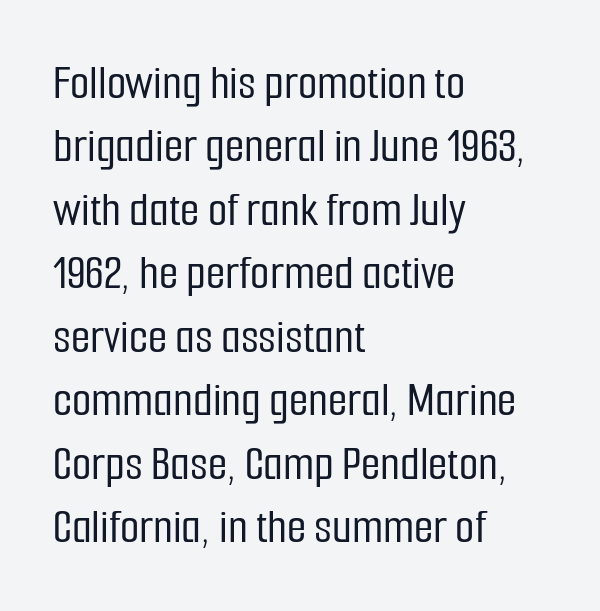
{"serif": "no", "italic": "no", "width": "condensed", "stroke_contrast": "low", "x_height": "medium", "monospaced": "no", "underline": "no", "align": "left", "line_spacing": "normal", "line_spacing_ratio": 1.27, "letter_spacing": "normal", "letter_spacing_em": 0.0, "glyph_px": 50}
